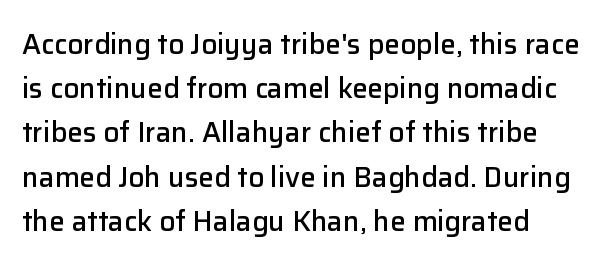
The gap between lines stays unmarked. The lines sit at an ordinary, default distance from one another. The letters stand straight up with perfectly vertical stems. Weight: semibold (demi). Does the type have serifs? No, each stem ends abruptly. Note the varied advance widths — an 'i' is clearly narrower than an 'm'.
